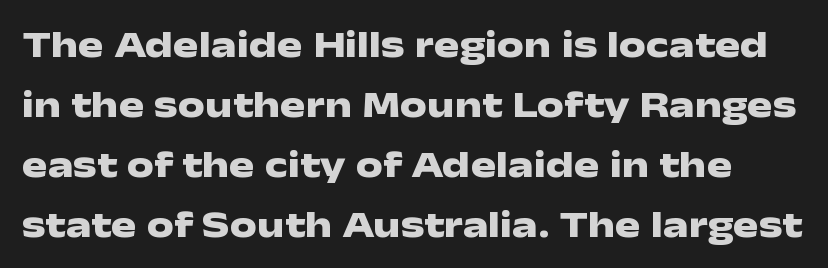
In terms of letterform style, serifs are entirely absent. This sample keeps an unexceptional amount of space between lines. The typesetting leans heavy: a genuine bold. Think of a printed novel: that variable character pitch is what you see here. Each row of text sits above clean, open space. In terms of posture, this sample is upright.
